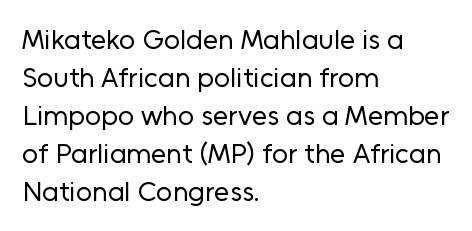
The face used here is rendered with its standard letterfit. Every character sits straight up, as roman type does. Baseline-to-baseline distance is the conventional proportion of letter height. These glyphs show unthickened strokes, regular width or finer. This is sans-serif lettering, the kind often seen on screens and signage. Check the space under the baseline: it is left empty.
